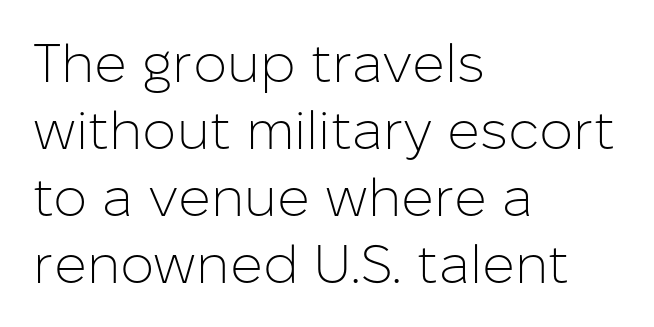
The image shows 54 px light sans-serif type, upright; set left-aligned, line spacing 1.24x, normal letter spacing, not underlined; low stroke contrast and a medium x-height.
